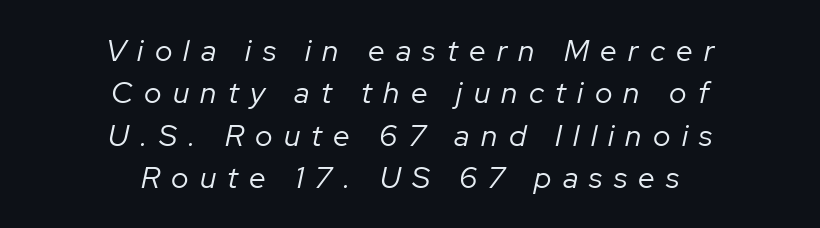
Q: Is the text bold? A: No.
Q: Is the text italic (slanted)? A: Yes, it leans right by about 12 degrees.
Q: Is the text underlined? A: No.
Q: How is the paragraph aligned? A: Centered.
Q: Is the spacing between letters normal or unusually wide? A: Unusually wide.
Q: Is the spacing between lines tight, normal or loose? A: Normal.
Q: Width (condensed, normal, or wide)? A: Normal.
Q: Stroke contrast? A: Low.
Q: x-height? A: Medium.
Q: Monospaced? A: No.
